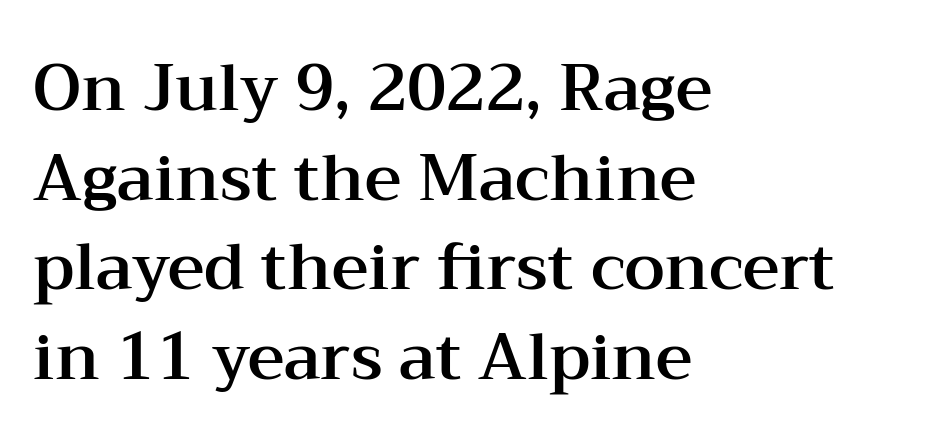
Q: Is the text italic (slanted)? A: No, it is upright.
Q: Is the typeface a serif or a sans-serif typeface? A: Serif.
Q: Is the text underlined? A: No.
Q: How is the paragraph aligned? A: Left-aligned.
Q: Is the spacing between letters normal or unusually wide? A: Normal.
Q: Is the spacing between lines tight, normal or loose? A: Normal.
Q: Width (condensed, normal, or wide)? A: Wide.
Q: Stroke contrast? A: Medium.
Q: x-height? A: Medium.
Q: Monospaced? A: No.
